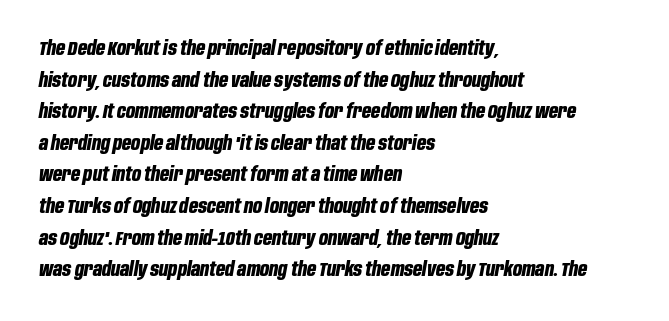
{"italic": "yes", "lean": "right", "slant_degrees": 10, "bold": "yes", "underline": "no", "align": "left", "line_spacing": "normal", "line_spacing_ratio": 1.58, "letter_spacing": "normal", "letter_spacing_em": 0.0, "glyph_px": 20}
